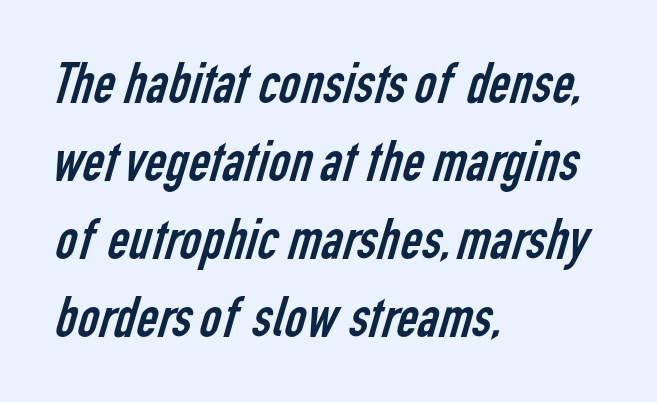
Q: Is the text bold? A: No.
Q: Is the typeface a serif or a sans-serif typeface? A: Sans-serif.
Q: Is the text underlined? A: No.
Q: How is the paragraph aligned? A: Left-aligned.
Q: Is the spacing between letters normal or unusually wide? A: Normal.
Q: Is the spacing between lines tight, normal or loose? A: Normal.
Q: Width (condensed, normal, or wide)? A: Condensed.
Q: Stroke contrast? A: Low.
Q: x-height? A: Medium.
Q: Monospaced? A: No.
